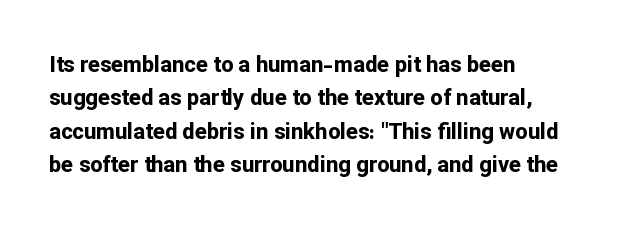
{"italic": "no", "bold": "yes", "underline": "no", "align": "left", "line_spacing": "normal", "line_spacing_ratio": 1.52, "letter_spacing": "normal", "letter_spacing_em": 0.0, "glyph_px": 22}
